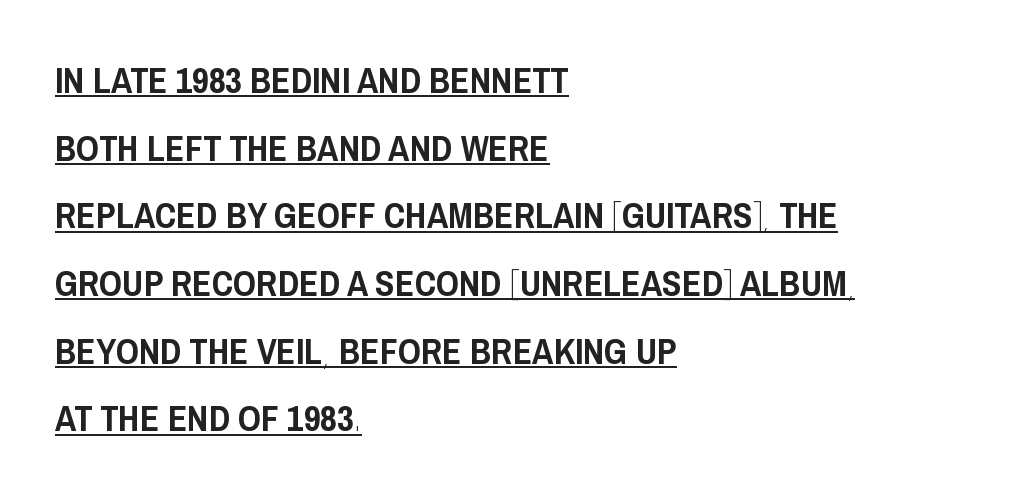
The image shows 36 px condensed sans-serif type, upright; set left-aligned, line spacing 1.88x, normal letter spacing, underlined; low stroke contrast and a large x-height.
